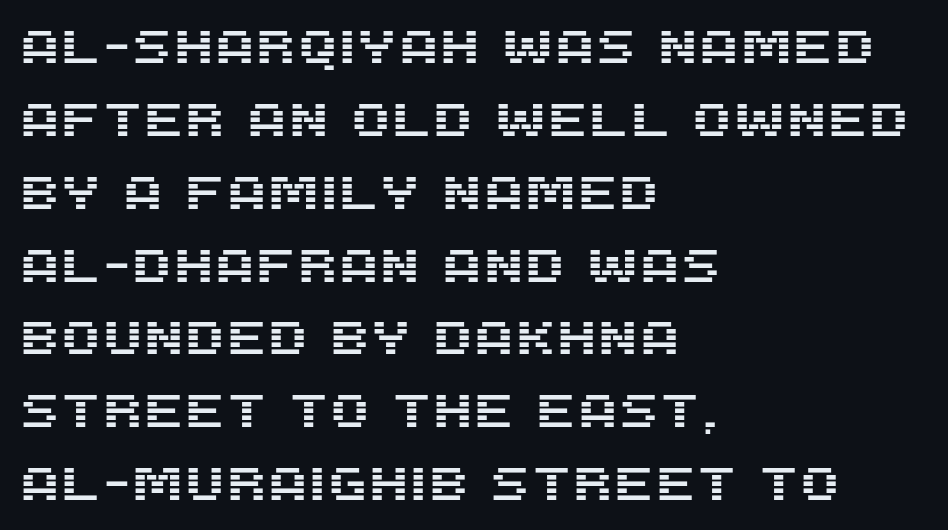
The vertical gap from one line to the next is medium. A typesetter would mark this as roman, not italic. Note the varied advance widths — an 'i' is clearly narrower than an 'm'. These lines stack with their left ends in a neat column.
